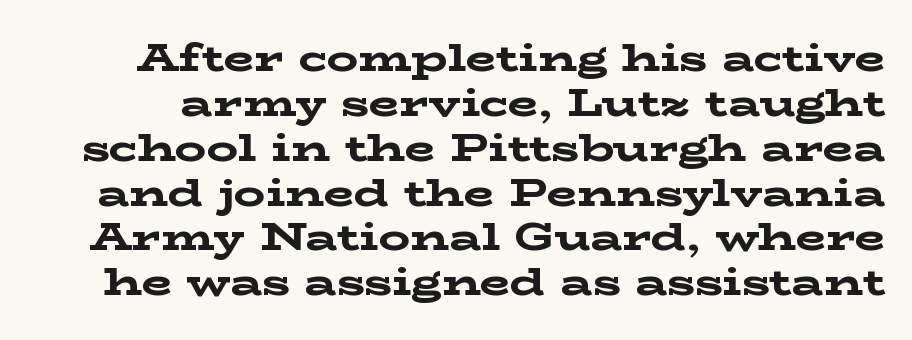
{"serif": "yes", "italic": "no", "bold": "yes", "weight": "bold", "width": "wide", "stroke_contrast": "low", "x_height": "medium", "monospaced": "no", "underline": "no", "line_spacing": "tight", "line_spacing_ratio": 1.15, "letter_spacing": "normal", "letter_spacing_em": 0.0, "glyph_px": 39}
